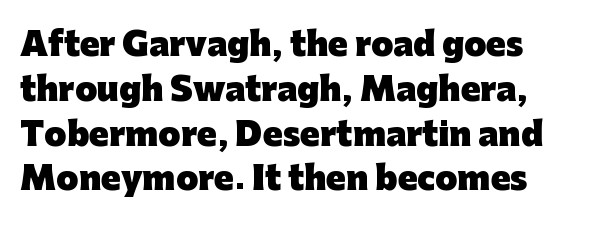
A typesetter would call this proportional, since set widths differ per character. Casual observation: everything's shoved over to the left. Students, note that the glyphs here touch the page at normal intervals. This block has exactly the height ordinary leading produces.
